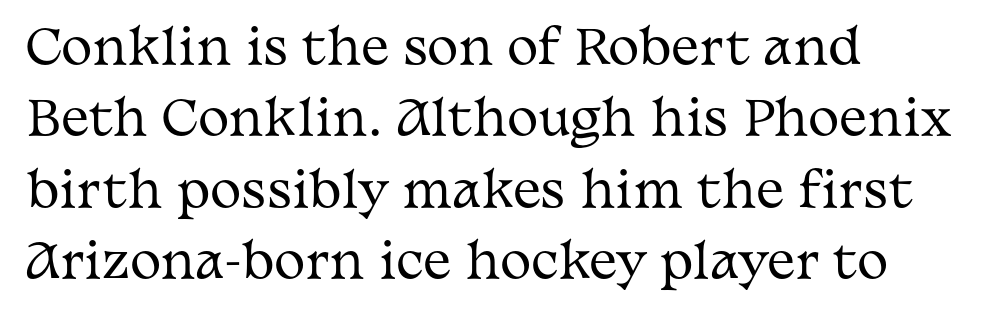
{"serif": "yes", "italic": "no", "bold": "no", "weight": "regular", "width": "wide", "stroke_contrast": "medium", "x_height": "medium", "monospaced": "no", "underline": "no", "align": "left", "line_spacing": "normal", "line_spacing_ratio": 1.52, "letter_spacing": "normal", "letter_spacing_em": 0.0, "glyph_px": 47}
